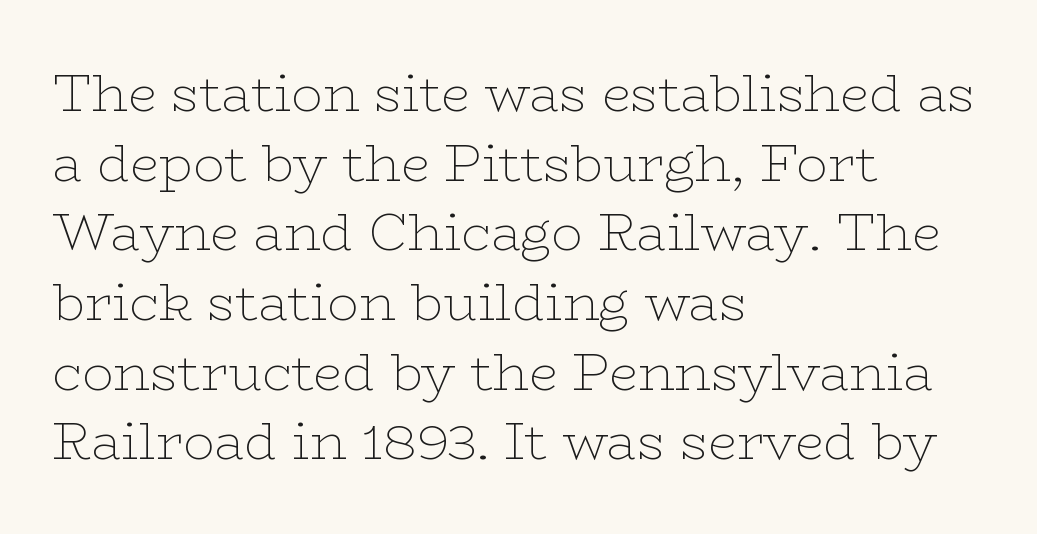
Rule under the text: the space is simply empty. This sample keeps an unexceptional amount of space between lines. The compositor pushed each line to the left boundary. Stroke terminals: seriffed. The specimen reads as upright at a glance. Note the varied advance widths — an 'i' is clearly narrower than an 'm'.
